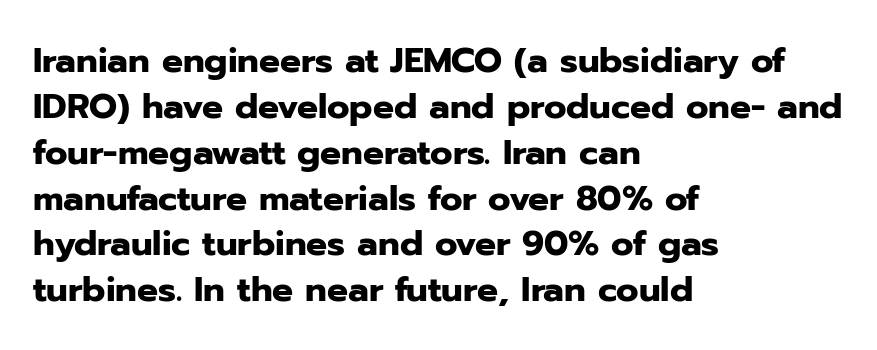
A typesetter would call this proportional, since set widths differ per character. Just letters on the line, the space beneath them empty. This is sans-serif lettering, the kind often seen on screens and signage. Line beginnings align vertically; line endings do not.
